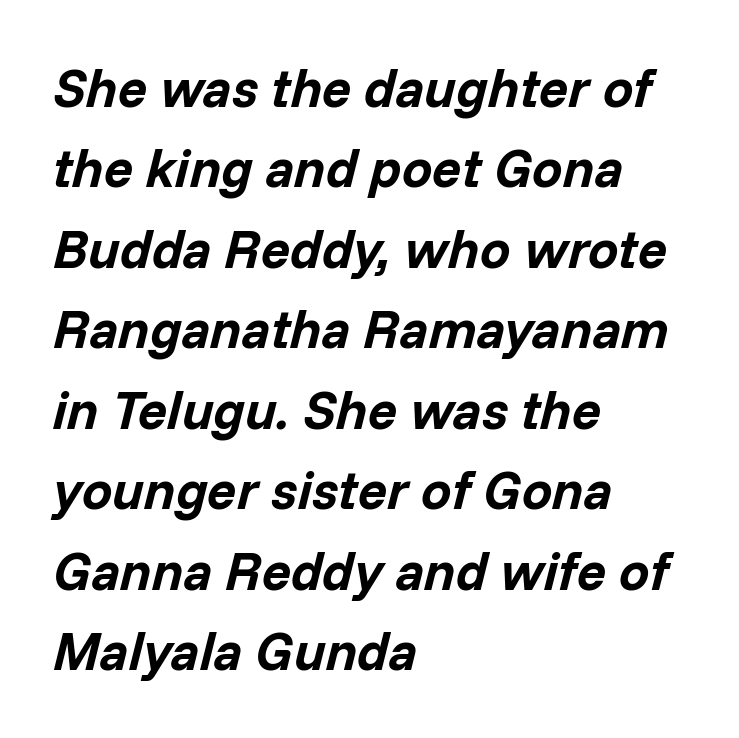
The image shows 54 px bold type, italic (leaning right); set left-aligned, normal line spacing (1.49x), normal letter spacing, not underlined; low stroke contrast and a medium x-height.
